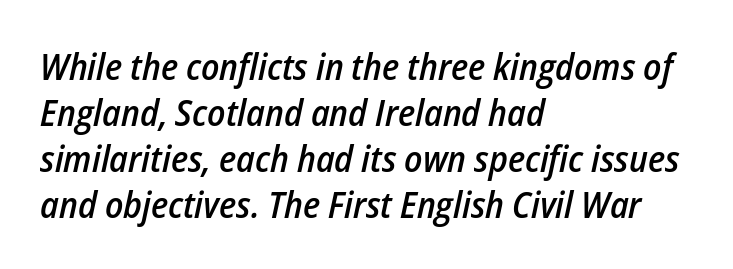
The image shows 37 px semibold, condensed type, italic (leaning right); set left-aligned, line spacing 1.24x, normal letter spacing, not underlined; low stroke contrast and a medium x-height.
